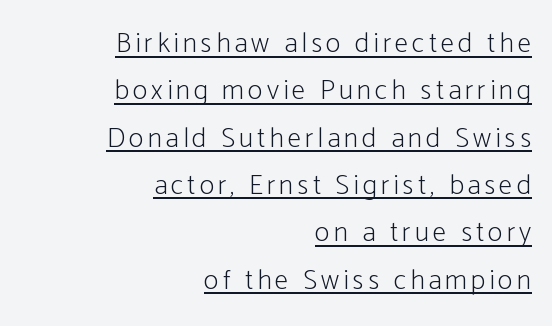
Q: Is the text bold? A: No.
Q: Is the text italic (slanted)? A: No, it is upright.
Q: Is the typeface a serif or a sans-serif typeface? A: Sans-serif.
Q: Is the text underlined? A: Yes.
Q: How is the paragraph aligned? A: Right-aligned.
Q: Is the spacing between lines tight, normal or loose? A: Normal.
Q: Width (condensed, normal, or wide)? A: Condensed.
Q: Stroke contrast? A: Low.
Q: x-height? A: Medium.
Q: Monospaced? A: No.
